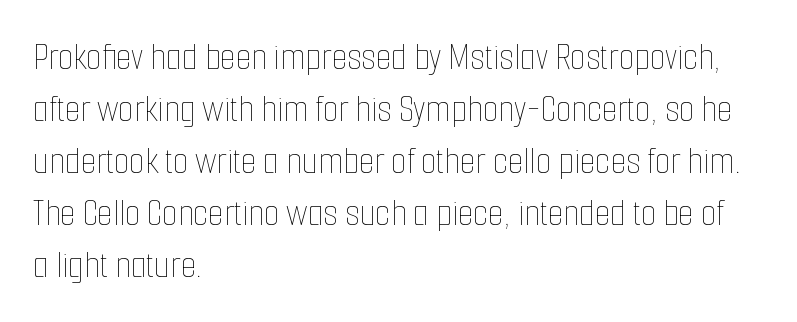
Ordinary non-slanted type is in use. Compared with a typical body face, this is equally light or lighter still. Vertically, the passage feels balanced, rows spaced as you'd expect. Here the designer chose a conventional face with non-uniform glyph widths. Check the space under the baseline: it is left empty. Caption: multi-line text, flush left, ragged right.
